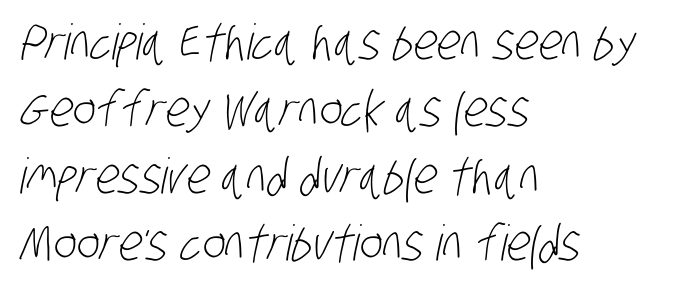
Q: Is the text bold? A: No.
Q: Is the typeface a serif or a sans-serif typeface? A: Sans-serif.
Q: Is the text underlined? A: No.
Q: How is the paragraph aligned? A: Left-aligned.
Q: Is the spacing between letters normal or unusually wide? A: Normal.
Q: Is the spacing between lines tight, normal or loose? A: Normal.
Q: Width (condensed, normal, or wide)? A: Condensed.
Q: Stroke contrast? A: Low.
Q: x-height? A: Large.
Q: Monospaced? A: No.
